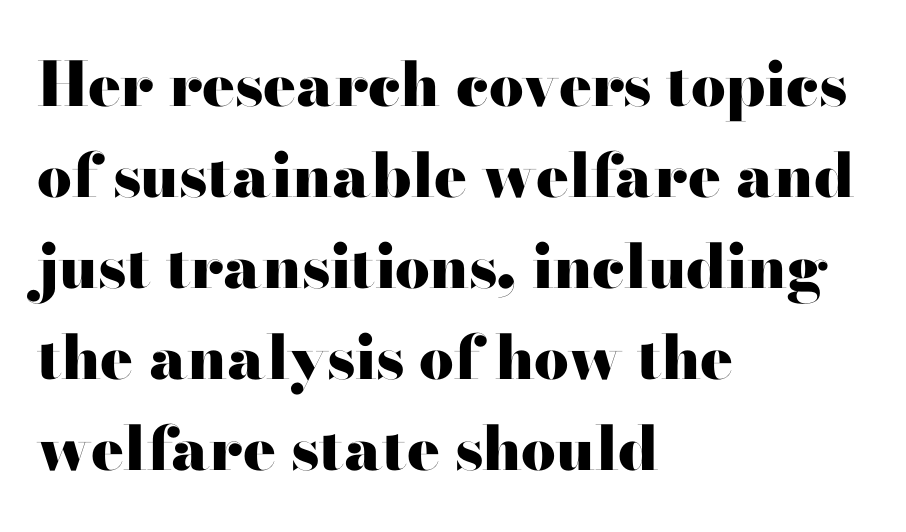
{"serif": "yes", "italic": "no", "bold": "yes", "weight": "heavy", "width": "wide", "stroke_contrast": "high", "x_height": "small", "monospaced": "no", "underline": "no", "align": "left", "line_spacing": "normal", "line_spacing_ratio": 1.49, "letter_spacing": "normal", "letter_spacing_em": 0.0, "glyph_px": 61}
